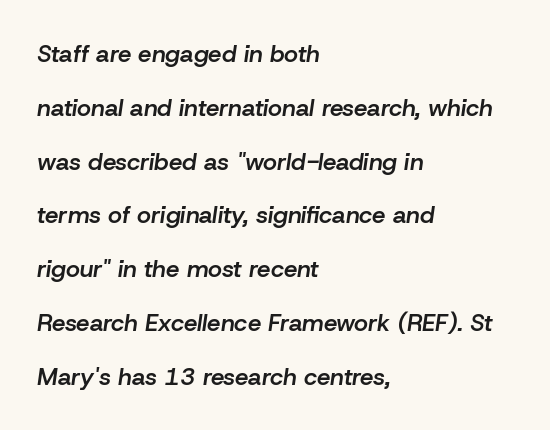
{"italic": "yes", "lean": "right", "slant_degrees": 8, "bold": "semi", "underline": "no", "align": "left", "line_spacing": "loose", "line_spacing_ratio": 2.24, "letter_spacing": "normal", "letter_spacing_em": 0.0, "glyph_px": 24}
